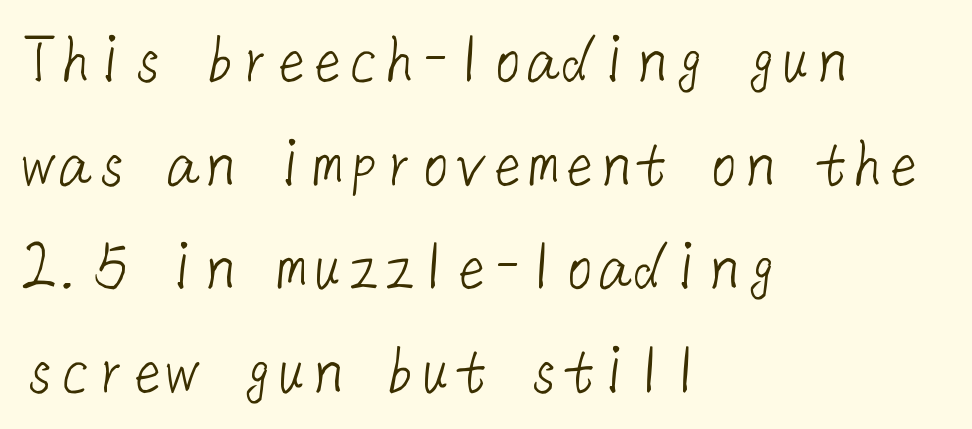
The image shows 72 px light sans-serif type; set left-aligned, normal line spacing (1.44x), normal letter spacing, not underlined; low stroke contrast and a medium x-height.
